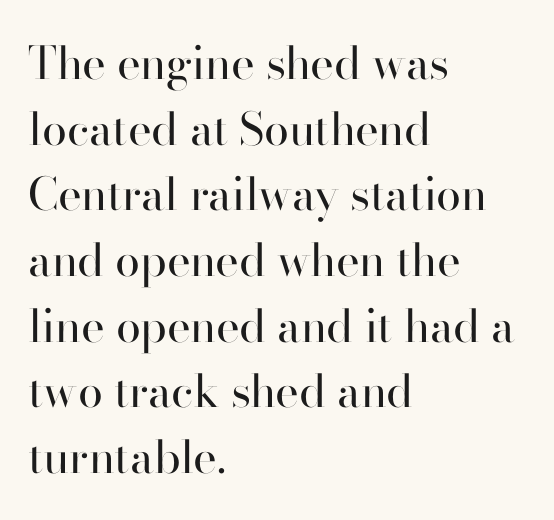
The image shows 45 px regular-weight serif type, upright; set left-aligned, normal line spacing (1.46x), normal letter spacing, not underlined; high stroke contrast and a small x-height.
